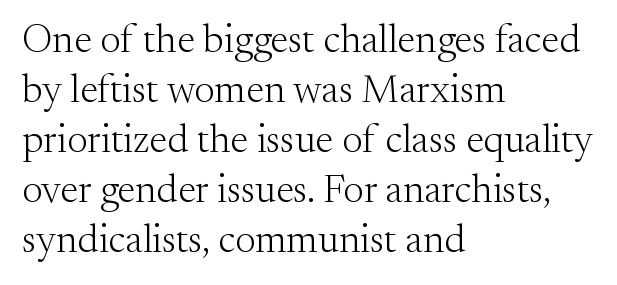
The image shows 40 px light serif type, upright; set left-aligned, normal line spacing (1.25x), normal letter spacing, not underlined; medium stroke contrast and a small x-height.
